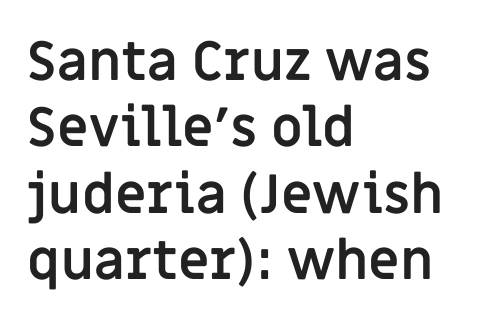
Each word holds together tightly as a unit, with standard inter-letter gaps. Left-aligned paragraph, ragged on the right. Ascenders rise straight up at ninety degrees. Check where the strokes stop: nothing finishes them off — pure sans.
